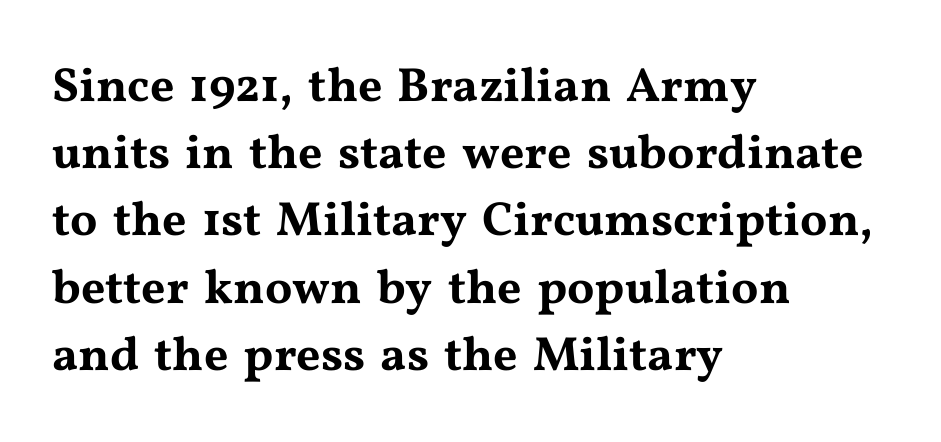
Q: Is the text italic (slanted)? A: No, it is upright.
Q: Is the typeface a serif or a sans-serif typeface? A: Serif.
Q: Is the text underlined? A: No.
Q: How is the paragraph aligned? A: Left-aligned.
Q: Is the spacing between letters normal or unusually wide? A: Normal.
Q: Is the spacing between lines tight, normal or loose? A: Normal.
Q: Width (condensed, normal, or wide)? A: Wide.
Q: Stroke contrast? A: Medium.
Q: x-height? A: Medium.
Q: Monospaced? A: No.
